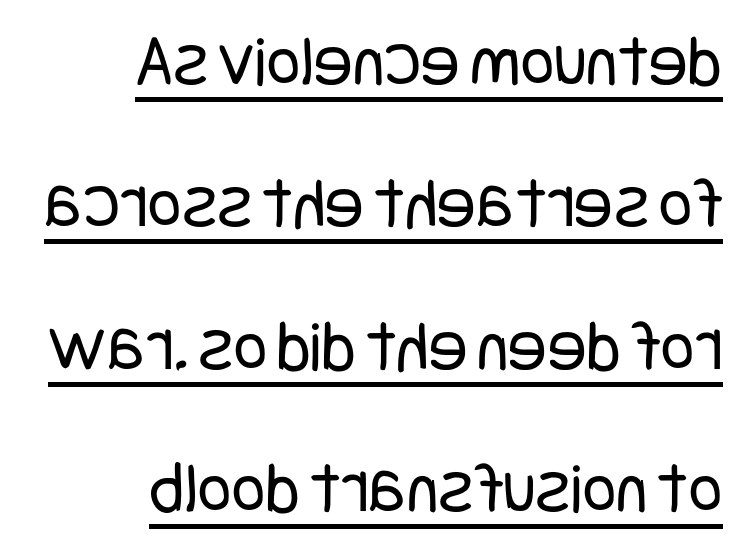
Q: Is the text bold? A: No.
Q: Is the text italic (slanted)? A: No, it is upright.
Q: Is the typeface a serif or a sans-serif typeface? A: Sans-serif.
Q: Is the text underlined? A: Yes.
Q: How is the paragraph aligned? A: Right-aligned.
Q: Is the spacing between letters normal or unusually wide? A: Normal.
Q: Is the spacing between lines tight, normal or loose? A: Loose.
Q: Width (condensed, normal, or wide)? A: Condensed.
Q: Stroke contrast? A: Low.
Q: x-height? A: Large.
